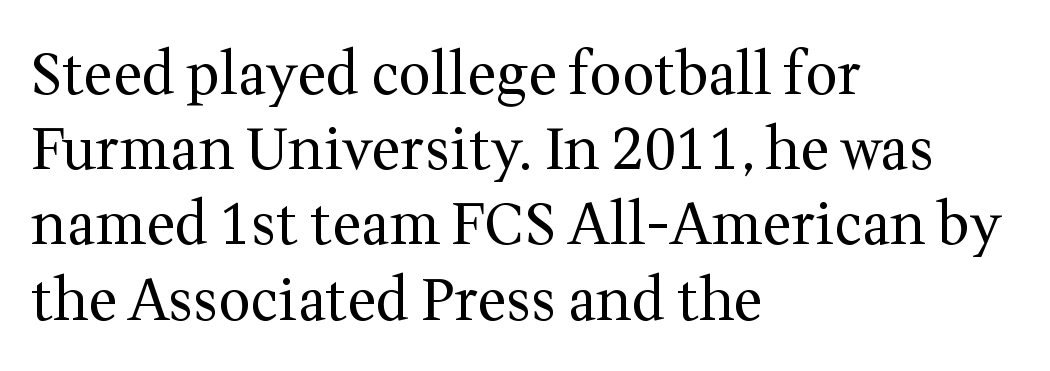
The image shows 57 px regular-weight serif type, upright; set left-aligned, normal line spacing (1.32x), normal letter spacing, not underlined; medium stroke contrast and a medium x-height.
